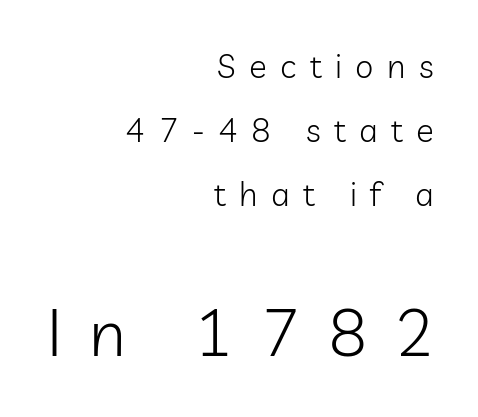
Q: Is the text bold? A: No.
Q: Is the text italic (slanted)? A: No, it is upright.
Q: Is the typeface a serif or a sans-serif typeface? A: Sans-serif.
Q: Is the text underlined? A: No.
Q: How is the paragraph aligned? A: Right-aligned.
Q: Is the spacing between letters normal or unusually wide? A: Unusually wide.
Q: Is the spacing between lines tight, normal or loose? A: Loose.
Q: Which block of text is set in a larger size, the first (top) or the second (bottom)? A: The second (bottom) one.
Q: Width (condensed, normal, or wide)? A: Normal.
Q: Stroke contrast? A: Low.
Q: x-height? A: Medium.
Q: Monospaced? A: No.
